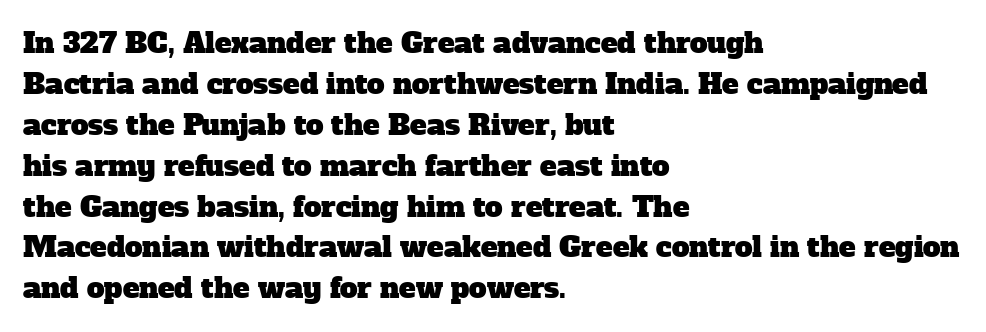
{"serif": "yes", "width": "normal", "stroke_contrast": "low", "x_height": "medium", "monospaced": "no", "underline": "no", "align": "left", "line_spacing": "normal", "line_spacing_ratio": 1.46, "letter_spacing": "normal", "letter_spacing_em": 0.0, "glyph_px": 28}
